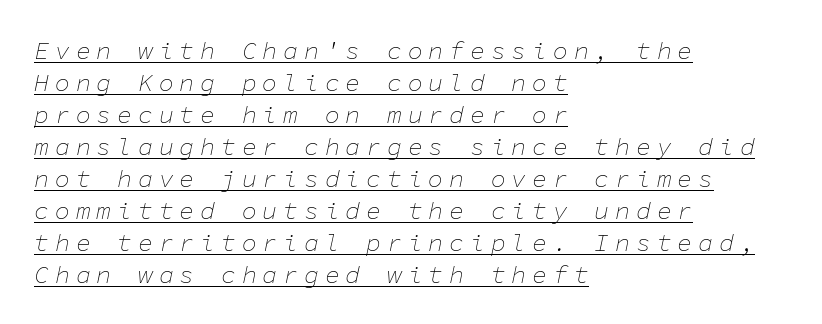
{"italic": "yes", "lean": "right", "slant_degrees": 11, "bold": "no", "underline": "yes", "align": "left", "line_spacing": "normal", "line_spacing_ratio": 1.28, "letter_spacing": "wide", "letter_spacing_em": 0.23, "glyph_px": 25}
